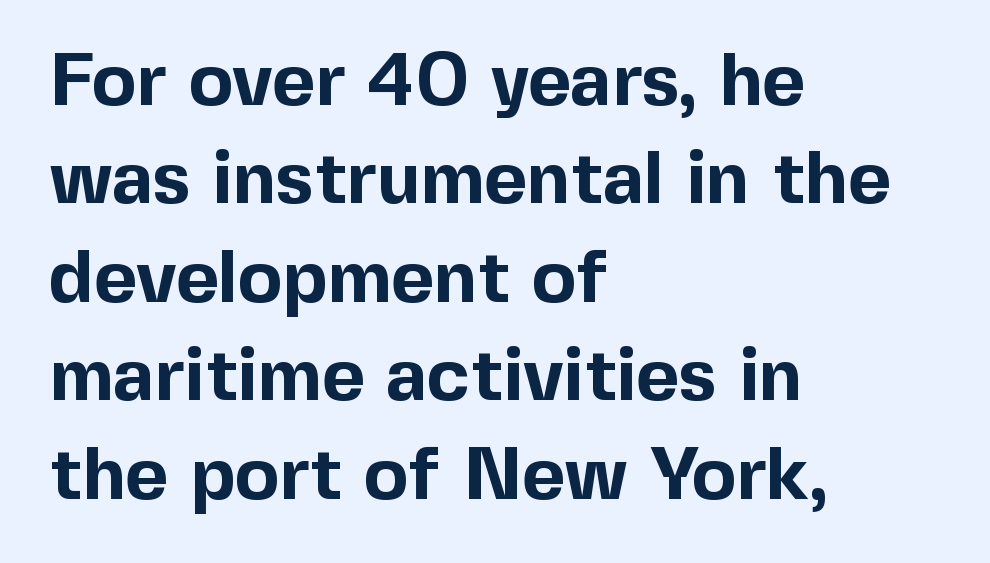
The image shows 74 px bold sans-serif type, upright; set left-aligned, normal line spacing (1.33x), normal letter spacing, not underlined; a medium x-height.
